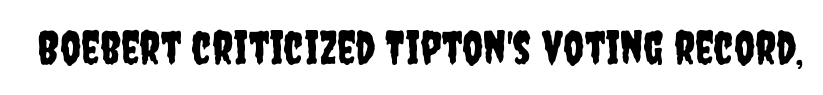
Quick note: not italic, upright. Any mark beneath the type? The region is blank. You could not count columns in this text — the font is proportionally spaced. This sample uses a sans-serif face. Caption: standard tracking, unaltered.
